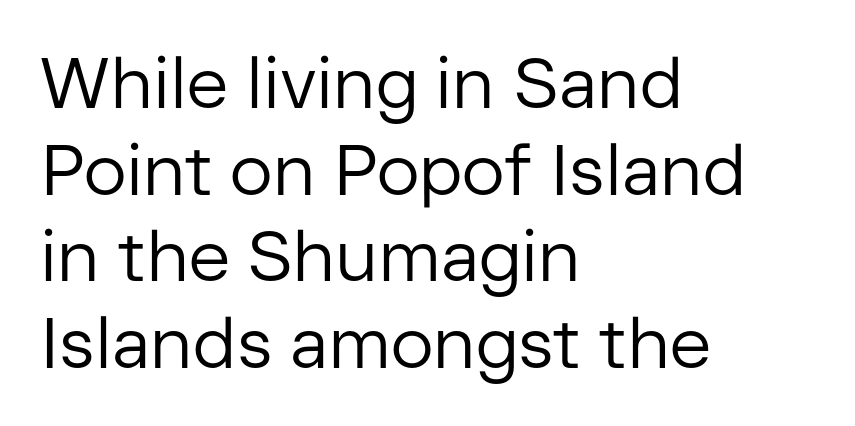
Compared with a typical body face, this is equally light or lighter still. Leftover space on each line is placed entirely after the last word. The baseline area is clear. Is this a sans? Yes — the strokes have no serifs. These lines are rendered in a variable-pitch font.
